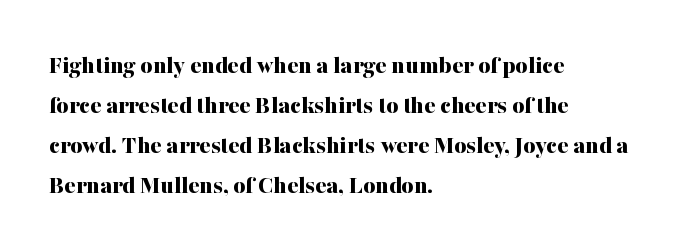
The letterforms sit shoulder to shoulder at normal distance. If you measured baseline to baseline, you'd find a middling distance. The specimen omits any rule beneath the text block's lines. These lines stack with their left ends in a neat column.
